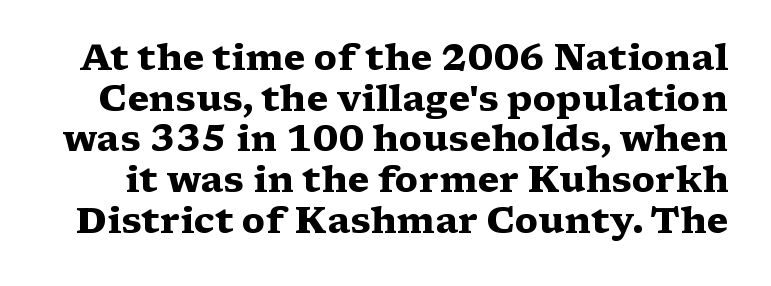
Observe the ordinary spacing: letters are neighbours, not strangers. These lines are rendered in a variable-pitch font. Set as a true bold cut, around the 700 mark. The rendering uses a small line-height, squeezing the rows. Descenders are the only things crossing below the line.
